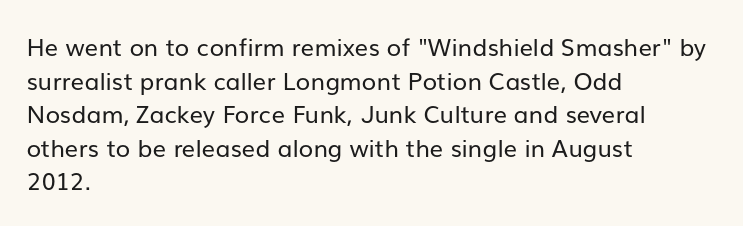
{"italic": "no", "bold": "no", "underline": "no", "align": "left", "line_spacing": "normal", "line_spacing_ratio": 1.4, "letter_spacing": "normal", "letter_spacing_em": 0.0, "glyph_px": 24}
